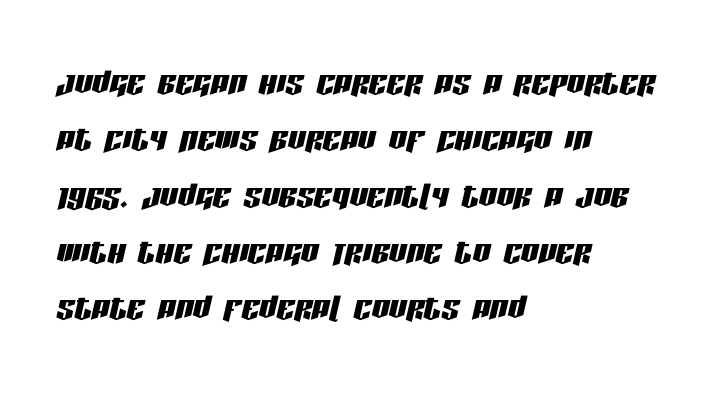
Layout note: lines flush left. The font's italic variant was chosen for this text. Anything drawn beneath the words? Only blank space. Honestly, the letter spacing is just normal — you wouldn't notice it. Looks like regular typesetting: each glyph gets only the width it needs.
